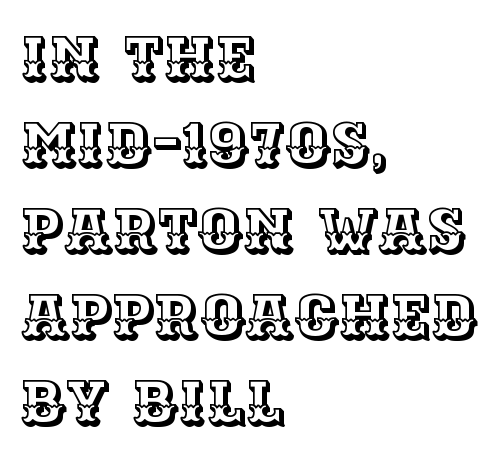
The image shows 61 px text type, upright; set left-aligned, normal line spacing (1.41x), normal letter spacing, not underlined; a large x-height.
